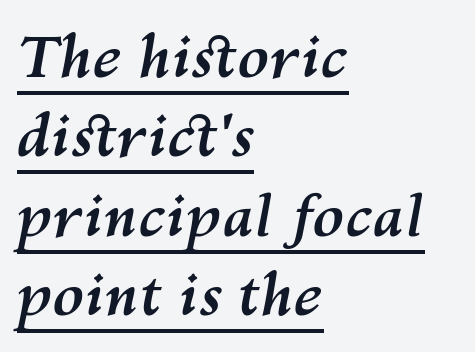
Character widths vary here, with narrow letters taking less room than wide ones. These lines were composed using italics. Where is the straight margin? On the left. This block has exactly the height ordinary leading produces. No extra tracking has been applied to these lines.
